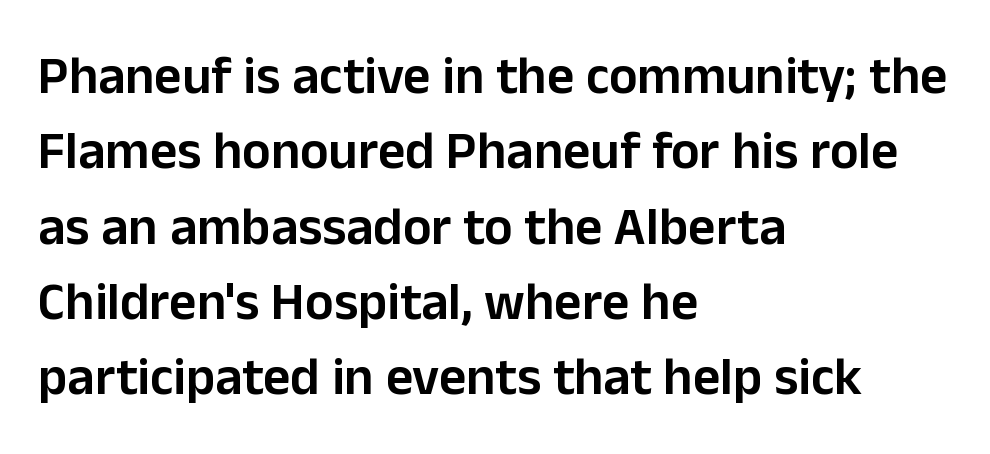
The image shows 53 px semibold sans-serif type, upright; set left-aligned, normal line spacing (1.42x), normal letter spacing, not underlined; low stroke contrast and a medium x-height.
